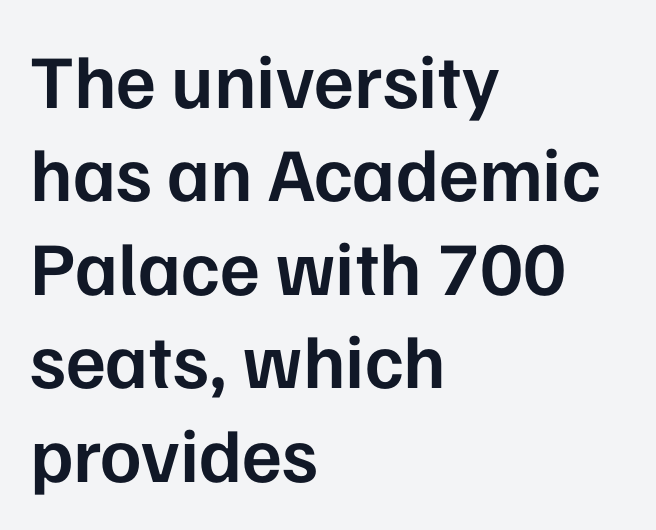
Q: Is the text bold? A: Semi-bold.
Q: Is the text italic (slanted)? A: No, it is upright.
Q: Is the typeface a serif or a sans-serif typeface? A: Sans-serif.
Q: Is the text underlined? A: No.
Q: How is the paragraph aligned? A: Left-aligned.
Q: Is the spacing between letters normal or unusually wide? A: Normal.
Q: Width (condensed, normal, or wide)? A: Normal.
Q: Stroke contrast? A: Low.
Q: x-height? A: Medium.
Q: Monospaced? A: No.
